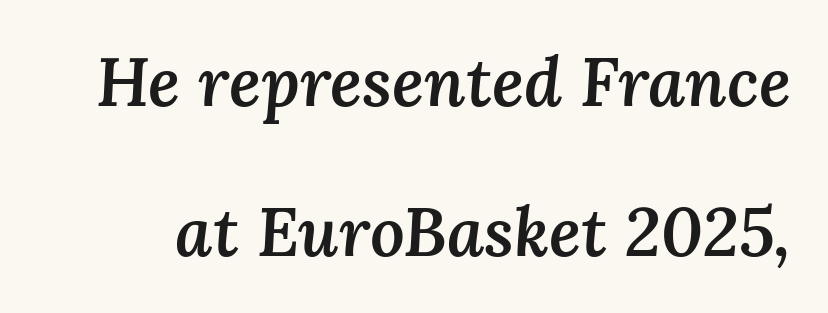
{"italic": "yes", "lean": "right", "slant_degrees": 3, "bold": "semi", "weight": "semibold", "width": "normal", "stroke_contrast": "medium", "x_height": "medium", "monospaced": "no", "underline": "no", "line_spacing": "loose", "line_spacing_ratio": 2.21, "letter_spacing": "normal", "letter_spacing_em": 0.0, "glyph_px": 68}
